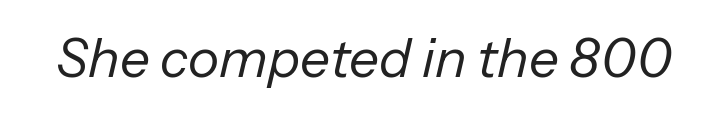
{"italic": "yes", "lean": "right", "slant_degrees": 13, "bold": "no", "weight": "regular", "width": "normal", "stroke_contrast": "low", "x_height": "medium", "monospaced": "no", "underline": "no", "letter_spacing": "normal", "letter_spacing_em": 0.0, "glyph_px": 53}
